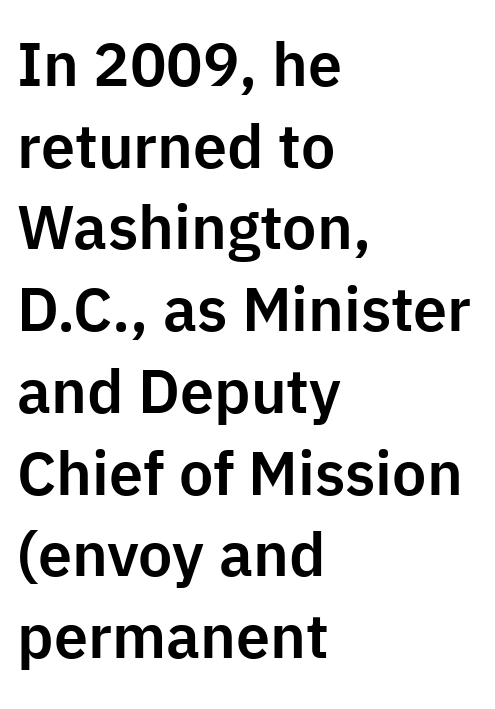
{"serif": "no", "italic": "no", "width": "normal", "stroke_contrast": "low", "x_height": "medium", "monospaced": "no", "underline": "no", "align": "left", "line_spacing": "normal", "line_spacing_ratio": 1.34, "letter_spacing": "normal", "letter_spacing_em": 0.0, "glyph_px": 61}
